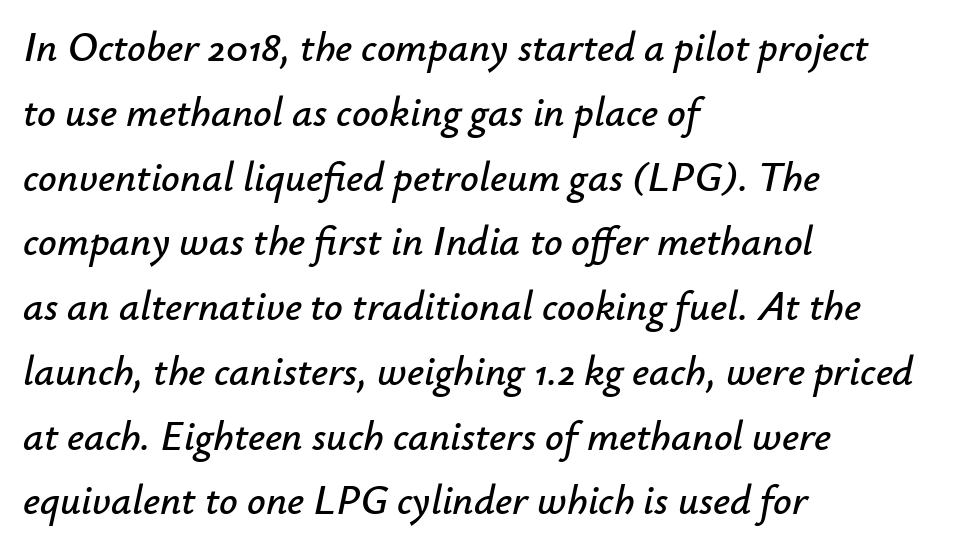
The image shows 41 px text type, italic (leaning right); set left-aligned, normal line spacing (1.58x), normal letter spacing, not underlined; low stroke contrast and a small x-height.
